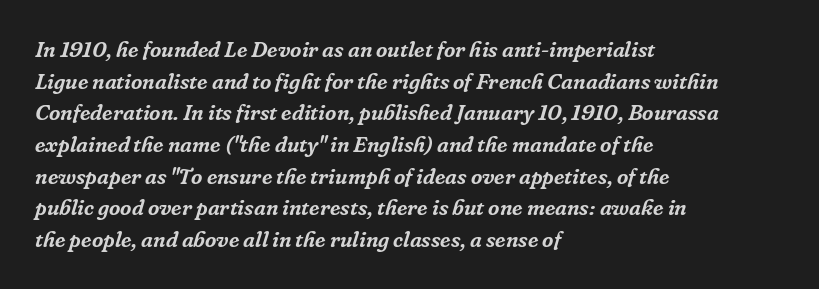
The image shows 22 px text type, italic (leaning right); set left-aligned, normal line spacing (1.44x), normal letter spacing, not underlined.
